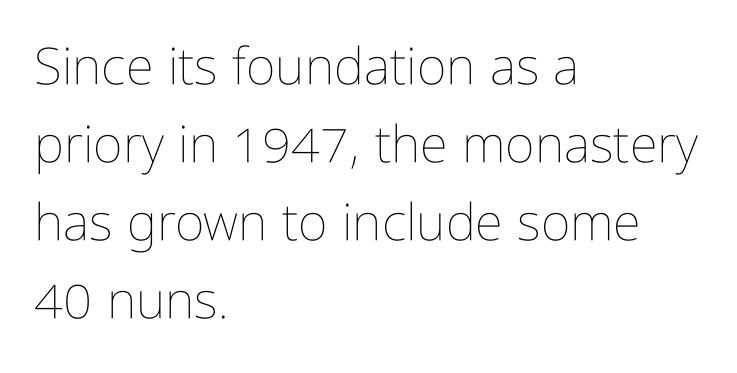
Q: Is the text bold? A: No.
Q: Is the text italic (slanted)? A: No, it is upright.
Q: Is the text underlined? A: No.
Q: How is the paragraph aligned? A: Left-aligned.
Q: Is the spacing between letters normal or unusually wide? A: Normal.
Q: Is the spacing between lines tight, normal or loose? A: Normal.
Q: Width (condensed, normal, or wide)? A: Condensed.
Q: Stroke contrast? A: Low.
Q: x-height? A: Medium.
Q: Monospaced? A: No.
